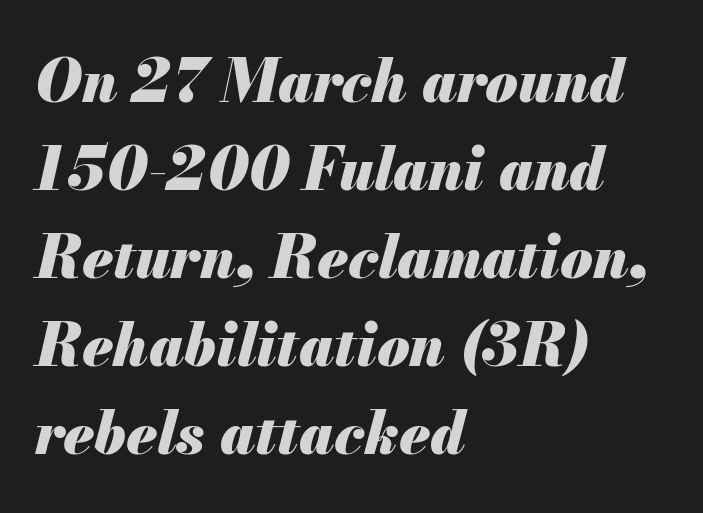
{"italic": "yes", "lean": "right", "slant_degrees": 13, "bold": "yes", "weight": "heavy", "width": "normal", "stroke_contrast": "medium", "x_height": "small", "monospaced": "no", "underline": "no", "align": "left", "line_spacing": "normal", "line_spacing_ratio": 1.49, "letter_spacing": "normal", "letter_spacing_em": 0.0, "glyph_px": 59}
